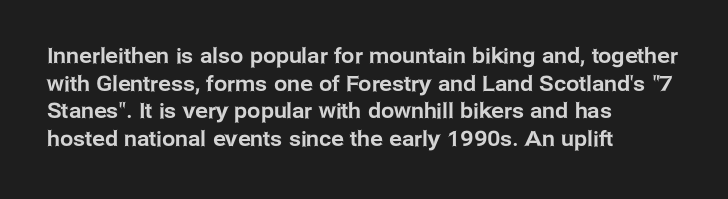
The image shows 21 px text type, upright; set left-aligned, normal line spacing (1.31x), normal letter spacing, not underlined.
